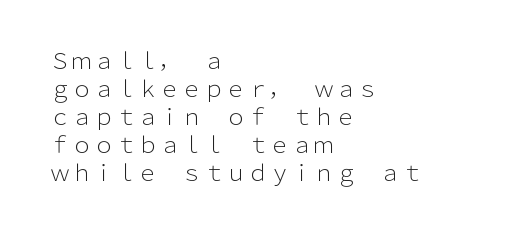
No extra ink here — the face is not bold. Students, observe: this is what conventionally led text looks like. Visually the block forms a straight wall on the left and a jagged coastline on the right. Clear beneath every line of the passage.
